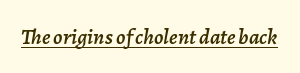
Q: Is the text italic (slanted)? A: Yes, it leans right by about 7 degrees.
Q: Is the text underlined? A: Yes.
Q: Is the spacing between letters normal or unusually wide? A: Normal.
